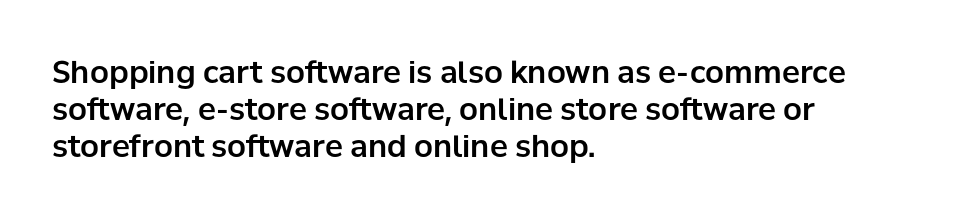
Honestly, the letter spacing is just normal — you wouldn't notice it. Check the space under the baseline: it is left empty. Grotesque or geometric, the face here clearly has no serifs. Note the varied advance widths — an 'i' is clearly narrower than an 'm'. This sample is left-justified, so line endings fall wherever the words run out. Posture: straight, roman, zero tilt.
